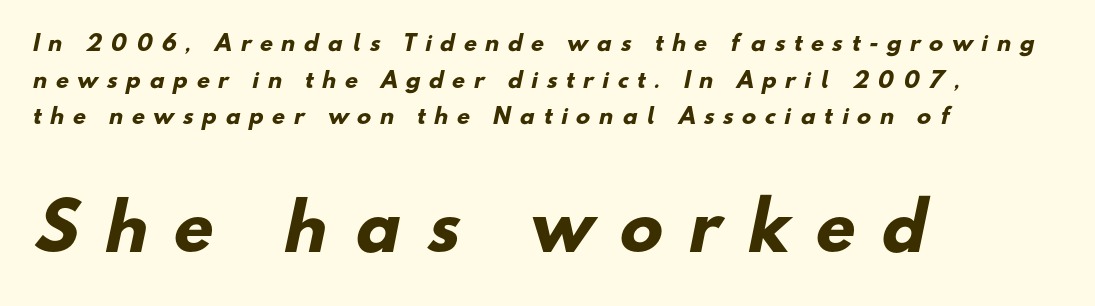
Here the second block reads like a headline and the first like body copy. The letters advance in unequal steps, a hallmark of proportional type. The strokes are fattened all the way to bold. Reading down the block, your eye returns to a fixed left position each line. The space directly below the letters is spotless. Here the glyphs are tracked loosely, breaking word shapes into spaced letters.
